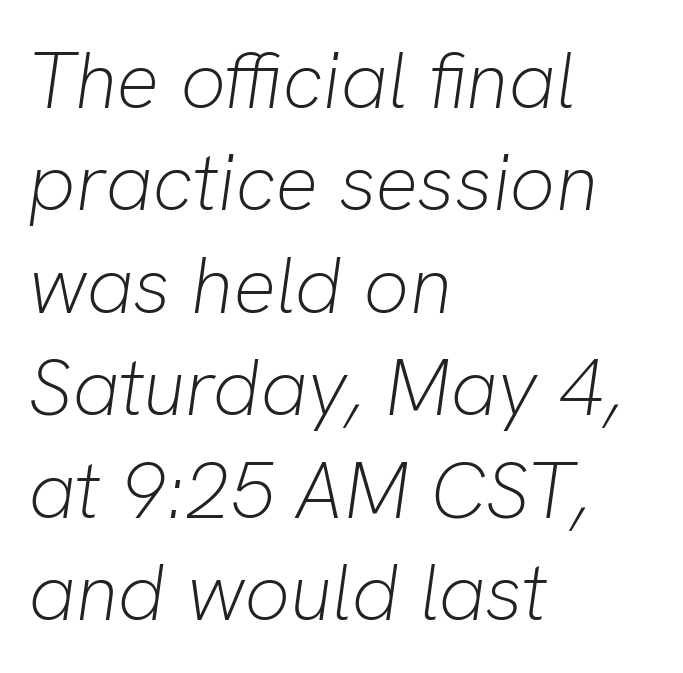
Q: Is the text bold? A: No.
Q: Is the text italic (slanted)? A: Yes, it leans right by about 8 degrees.
Q: Is the text underlined? A: No.
Q: How is the paragraph aligned? A: Left-aligned.
Q: Is the spacing between letters normal or unusually wide? A: Normal.
Q: Is the spacing between lines tight, normal or loose? A: Normal.
Q: Width (condensed, normal, or wide)? A: Normal.
Q: Stroke contrast? A: Low.
Q: x-height? A: Medium.
Q: Monospaced? A: No.
